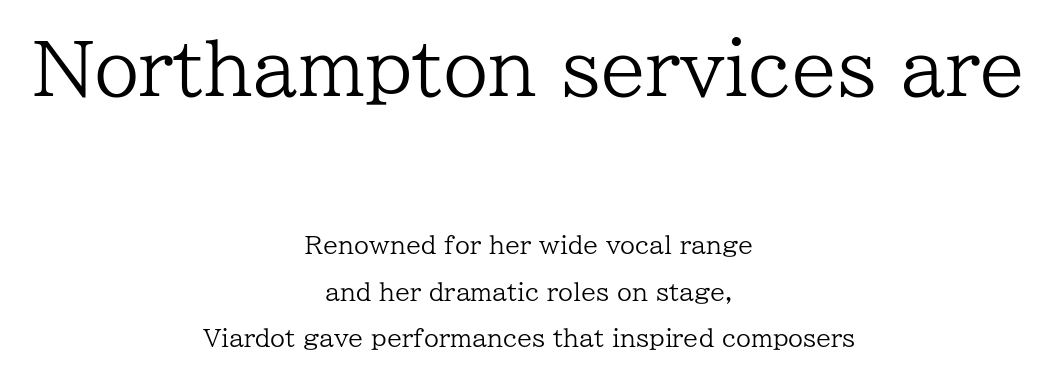
Q: Is the text bold? A: No.
Q: Is the text italic (slanted)? A: No, it is upright.
Q: Is the typeface a serif or a sans-serif typeface? A: Serif.
Q: Is the text underlined? A: No.
Q: How is the paragraph aligned? A: Centered.
Q: Is the spacing between letters normal or unusually wide? A: Normal.
Q: Is the spacing between lines tight, normal or loose? A: Loose.
Q: Which block of text is set in a larger size, the first (top) or the second (bottom)? A: The first (top) one.
Q: Width (condensed, normal, or wide)? A: Normal.
Q: Stroke contrast? A: Low.
Q: x-height? A: Medium.
Q: Monospaced? A: No.
